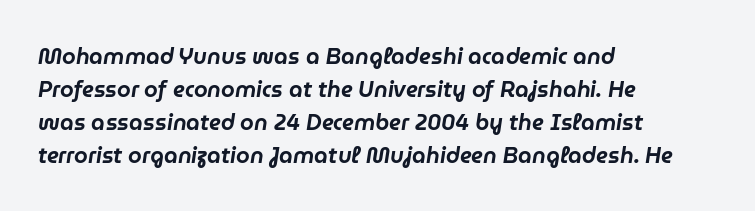
The image shows 22 px text type, italic (leaning right); set left-aligned, normal line spacing (1.5x), normal letter spacing, not underlined.
